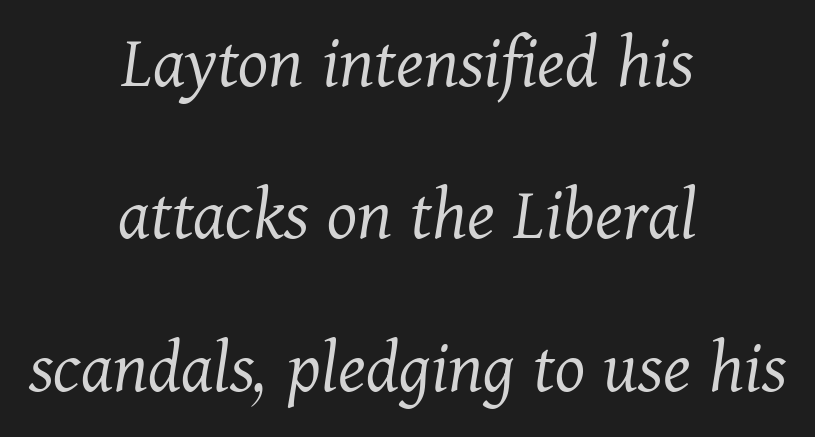
This is not heavy type; no bold has been used. Any mark beneath the type? The region is blank. How would I describe the line gaps? Wide and relaxed. These lines keep a tight, regular rhythm from letter to letter. These lines are centered, leaving both edges ragged.
